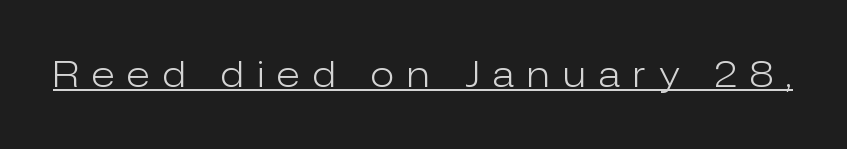
{"serif": "no", "italic": "no", "bold": "no", "weight": "light", "width": "normal", "stroke_contrast": "low", "x_height": "medium", "monospaced": "no", "underline": "yes", "letter_spacing": "wide", "letter_spacing_em": 0.38, "glyph_px": 35}
